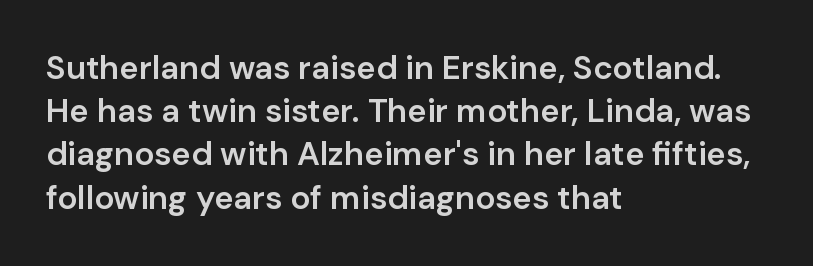
{"serif": "no", "italic": "no", "bold": "semi", "weight": "semibold", "width": "normal", "stroke_contrast": "low", "x_height": "medium", "monospaced": "no", "underline": "no", "align": "left", "line_spacing": "normal", "line_spacing_ratio": 1.31, "letter_spacing": "normal", "letter_spacing_em": 0.0, "glyph_px": 33}
